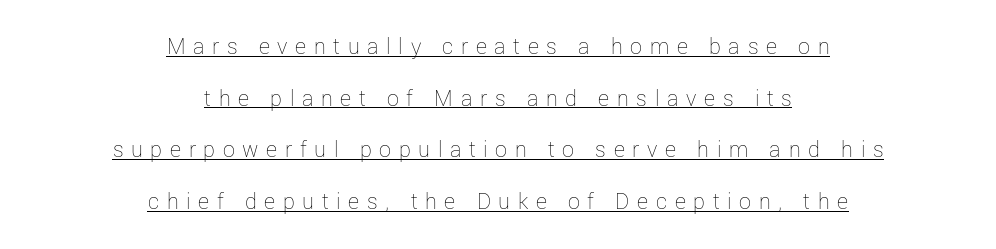
{"italic": "no", "bold": "no", "underline": "yes", "align": "center", "line_spacing": "loose", "line_spacing_ratio": 2.15, "letter_spacing": "wide", "letter_spacing_em": 0.32, "glyph_px": 24}
